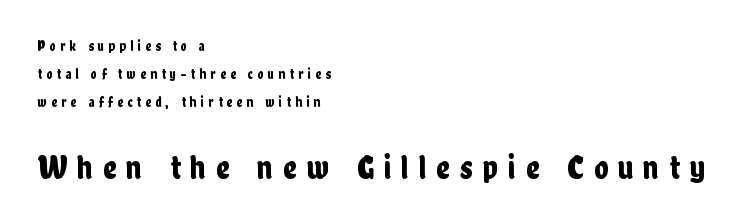
Font category for this specimen: sans-serif. The letters stand upright; this is a roman face. Short and long lines alike share a common starting point at left. Honestly, the letter spacing is so wide it's the main thing you notice. Does the leading feel generous? Absolutely, it's lavish.
